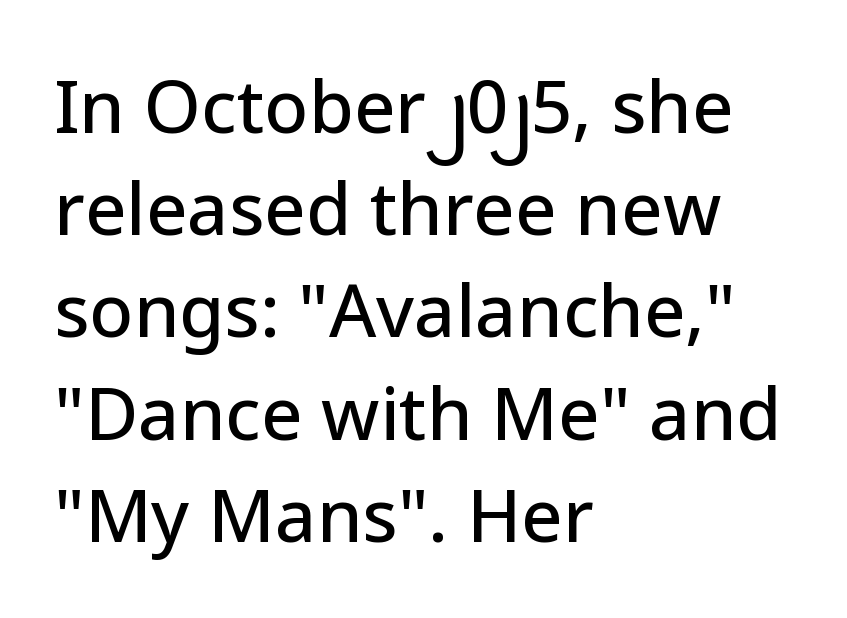
{"serif": "no", "italic": "no", "width": "normal", "stroke_contrast": "low", "x_height": "medium", "monospaced": "no", "underline": "no", "align": "left", "line_spacing": "normal", "line_spacing_ratio": 1.4, "letter_spacing": "normal", "letter_spacing_em": 0.0, "glyph_px": 73}
